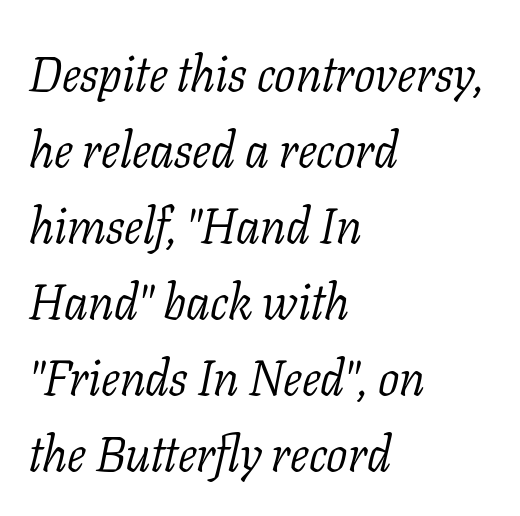
Q: Is the text bold? A: No.
Q: Is the text italic (slanted)? A: Yes, it leans right by about 11 degrees.
Q: Is the typeface a serif or a sans-serif typeface? A: Serif.
Q: Is the text underlined? A: No.
Q: How is the paragraph aligned? A: Left-aligned.
Q: Is the spacing between letters normal or unusually wide? A: Normal.
Q: Is the spacing between lines tight, normal or loose? A: Normal.
Q: Width (condensed, normal, or wide)? A: Normal.
Q: Stroke contrast? A: Low.
Q: x-height? A: Medium.
Q: Monospaced? A: No.
